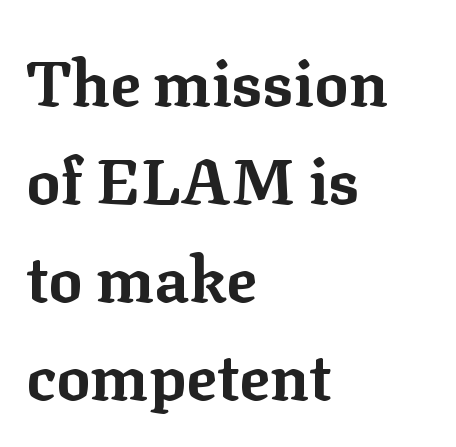
Q: Is the text bold? A: Yes.
Q: Is the text italic (slanted)? A: No, it is upright.
Q: Is the typeface a serif or a sans-serif typeface? A: Serif.
Q: Is the text underlined? A: No.
Q: How is the paragraph aligned? A: Left-aligned.
Q: Is the spacing between letters normal or unusually wide? A: Normal.
Q: Is the spacing between lines tight, normal or loose? A: Normal.
Q: Width (condensed, normal, or wide)? A: Normal.
Q: Stroke contrast? A: Low.
Q: x-height? A: Medium.
Q: Monospaced? A: No.
